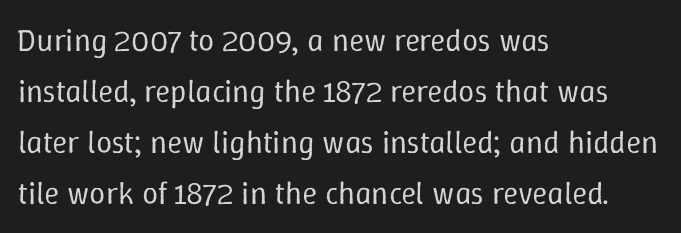
The image shows 32 px regular-weight type, upright; set left-aligned, normal line spacing (1.59x), normal letter spacing, not underlined; low stroke contrast and a medium x-height.
